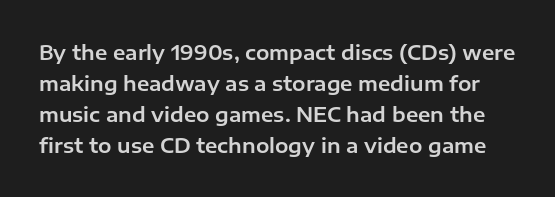
The image shows 20 px text type, upright; set normal line spacing (1.55x), normal letter spacing, not underlined.
